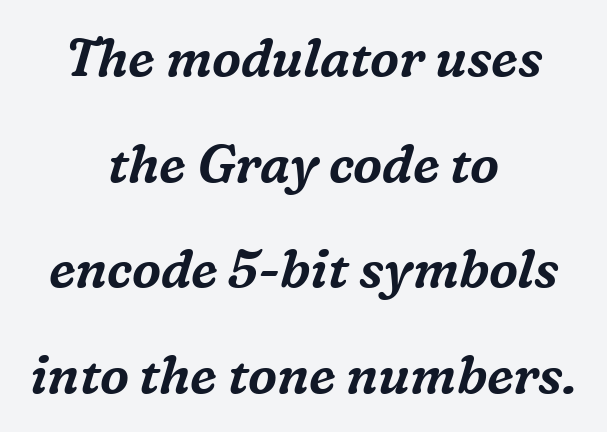
The image shows 52 px serif type, italic (leaning right); set centered, loose line spacing (2.03x), normal letter spacing, not underlined; medium stroke contrast and a medium x-height.
